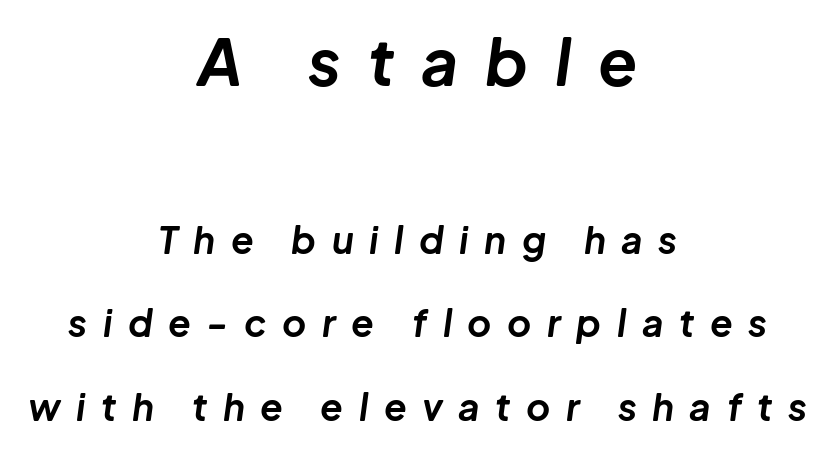
Words appear elongated and porous because spacing is wide. Alignment: centered. The zone under the glyphs is completely vacant. The passage shown is typed in a proportional face where columns would drift. The leading is generous, giving the passage an open texture. You'd pick this weight for a headline — it's a proper bold.
